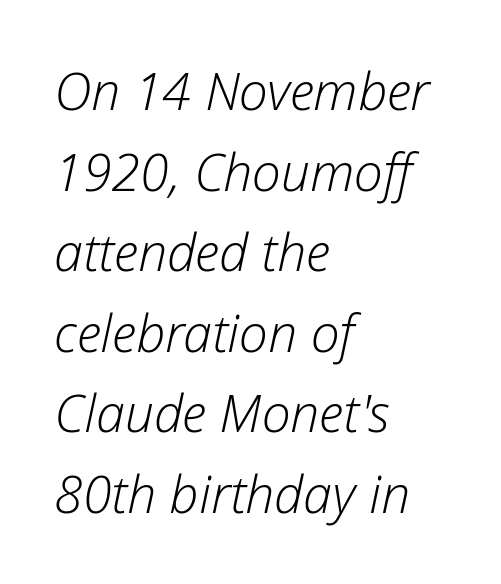
{"italic": "yes", "lean": "right", "slant_degrees": 12, "bold": "no", "weight": "light", "width": "normal", "stroke_contrast": "low", "x_height": "medium", "monospaced": "no", "underline": "no", "align": "left", "line_spacing": "normal", "line_spacing_ratio": 1.55, "letter_spacing": "normal", "letter_spacing_em": 0.0, "glyph_px": 52}
